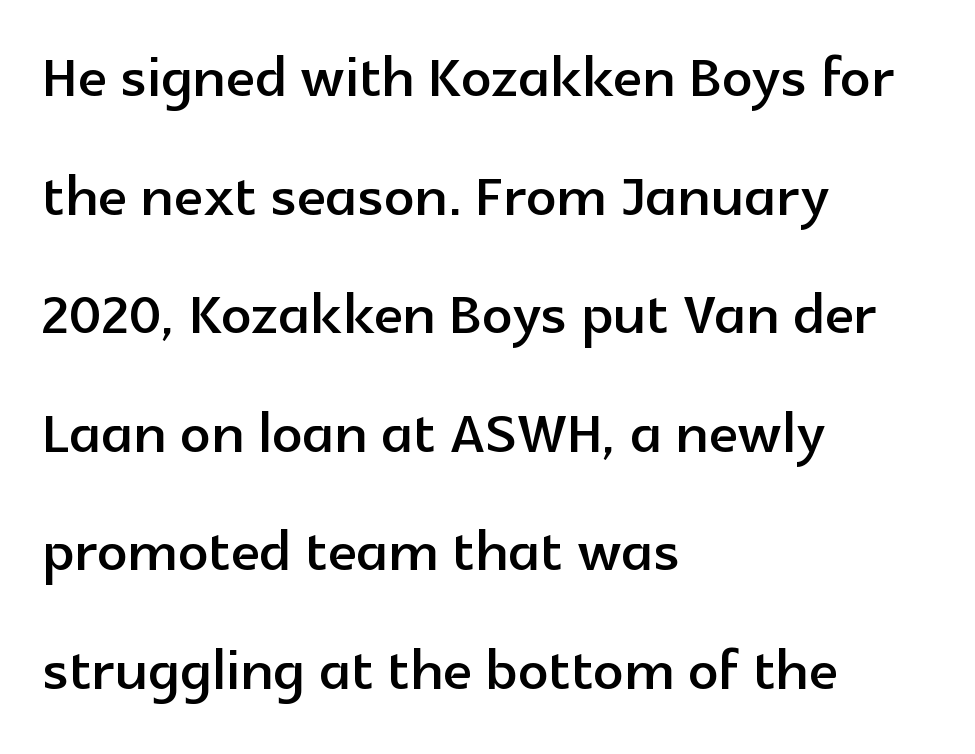
Horizontal alignment here is leftward, the default for most running prose. Nothing sits at the stroke ends, so this counts as sans-serif. Proportional: the letters do not fall into vertical columns. Ordinary non-slanted type is in use. A normal amount of white space separates one row of letters from the next.
